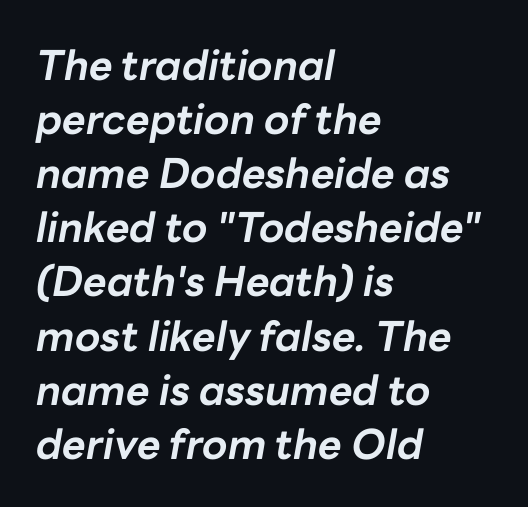
The image shows 41 px bold type, italic (leaning right); set left-aligned, normal line spacing (1.32x), normal letter spacing, not underlined; low stroke contrast and a medium x-height.
